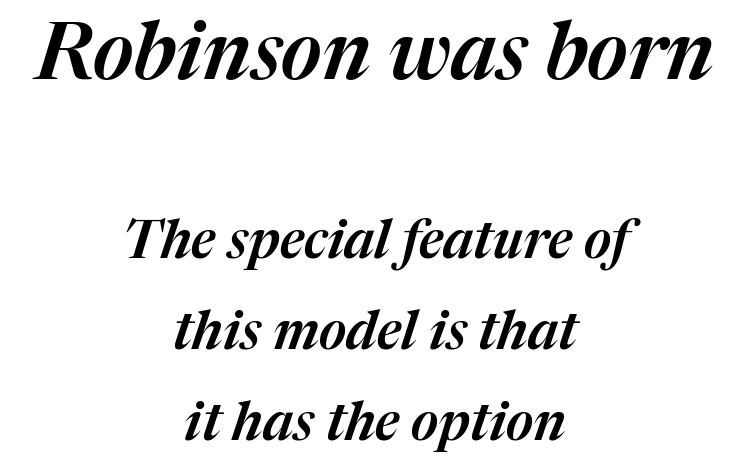
Q: Is the text italic (slanted)? A: Yes, it leans right by about 17 degrees.
Q: Is the text underlined? A: No.
Q: How is the paragraph aligned? A: Centered.
Q: Is the spacing between letters normal or unusually wide? A: Normal.
Q: Which block of text is set in a larger size, the first (top) or the second (bottom)? A: The first (top) one.
Q: Width (condensed, normal, or wide)? A: Normal.
Q: Stroke contrast? A: Medium.
Q: x-height? A: Medium.
Q: Monospaced? A: No.
